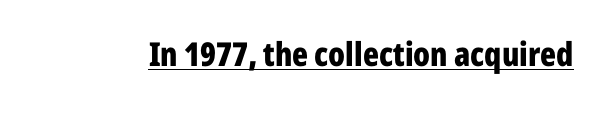
The image shows 33 px bold, condensed sans-serif type, upright; set normal letter spacing, underlined; low stroke contrast and a medium x-height.
